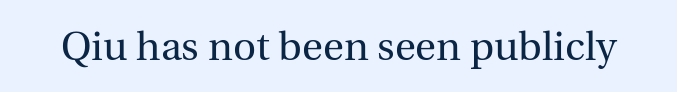
{"serif": "yes", "italic": "no", "bold": "no", "weight": "regular", "width": "normal", "x_height": "medium", "monospaced": "no", "underline": "no", "letter_spacing": "normal", "letter_spacing_em": 0.0, "glyph_px": 40}
